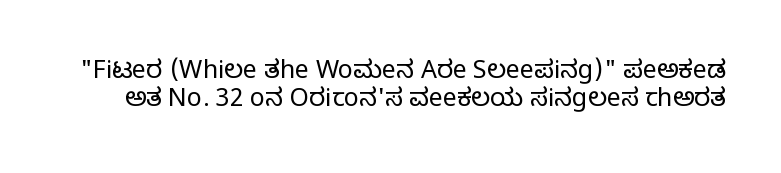
{"italic": "no", "bold": "no", "underline": "no", "line_spacing": "tight", "line_spacing_ratio": 1.14, "letter_spacing": "normal", "letter_spacing_em": 0.0, "glyph_px": 25}
